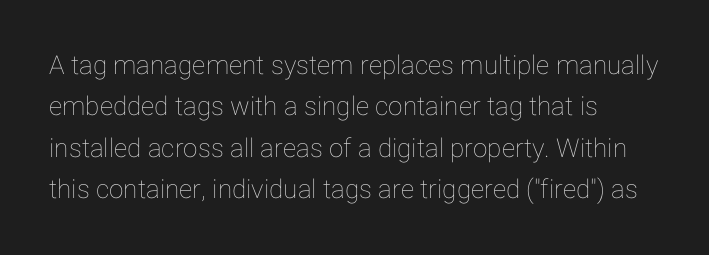
Q: Is the text italic (slanted)? A: No, it is upright.
Q: Is the text underlined? A: No.
Q: How is the paragraph aligned? A: Left-aligned.
Q: Is the spacing between letters normal or unusually wide? A: Normal.
Q: Is the spacing between lines tight, normal or loose? A: Normal.
